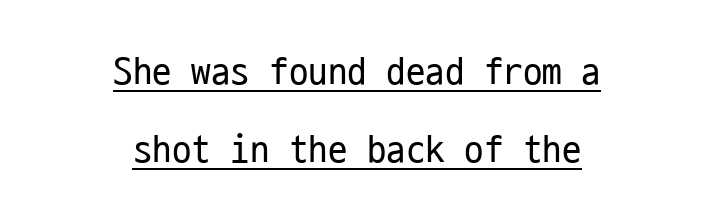
The image shows 39 px regular-weight, condensed sans-serif type, upright, monospaced; set centered, loose line spacing (1.99x), normal letter spacing, underlined; low stroke contrast and a medium x-height.
